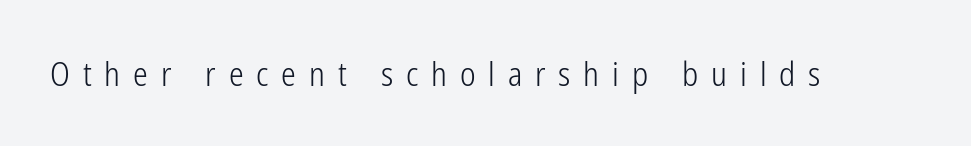
A typesetter would call this proportional, since set widths differ per character. Letterform terminals end flat and unadorned throughout the passage. The font is comparable to plain body text, perhaps lighter. Posture: upright roman. A clean baseline with only descenders dipping below it. Does extra space separate the letters? Yes, quite a lot of it.
